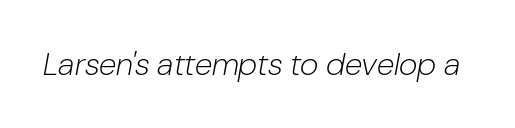
Q: Is the text bold? A: No.
Q: Is the text italic (slanted)? A: Yes, it leans right by about 10 degrees.
Q: Is the text underlined? A: No.
Q: Is the spacing between letters normal or unusually wide? A: Normal.
Q: Width (condensed, normal, or wide)? A: Normal.
Q: Stroke contrast? A: Low.
Q: x-height? A: Medium.
Q: Monospaced? A: No.
